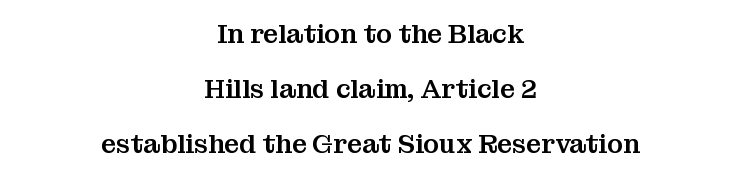
Q: Is the text italic (slanted)? A: No, it is upright.
Q: Is the text underlined? A: No.
Q: How is the paragraph aligned? A: Centered.
Q: Is the spacing between letters normal or unusually wide? A: Normal.
Q: Is the spacing between lines tight, normal or loose? A: Loose.
